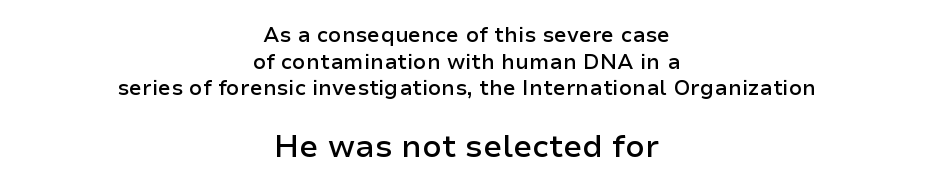
The image shows 31 px semibold sans-serif type, upright; set centered, normal line spacing (1.27x), normal letter spacing, not underlined; the second (bottom) block is 1.48x larger; low stroke contrast and a medium x-height.
